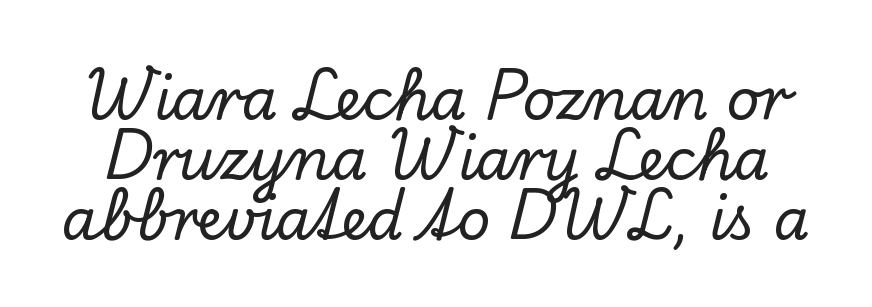
Q: Is the text italic (slanted)? A: Yes.
Q: Is the typeface a serif or a sans-serif typeface? A: Serif.
Q: Is the text underlined? A: No.
Q: Is the spacing between letters normal or unusually wide? A: Normal.
Q: Is the spacing between lines tight, normal or loose? A: Tight.
Q: Width (condensed, normal, or wide)? A: Normal.
Q: Stroke contrast? A: Low.
Q: x-height? A: Small.
Q: Monospaced? A: No.
